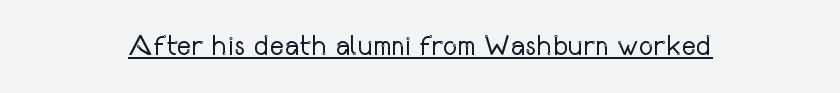
{"serif": "no", "italic": "no", "bold": "no", "weight": "regular", "width": "condensed", "stroke_contrast": "low", "x_height": "medium", "monospaced": "no", "underline": "yes", "letter_spacing": "normal", "letter_spacing_em": 0.0, "glyph_px": 28}
